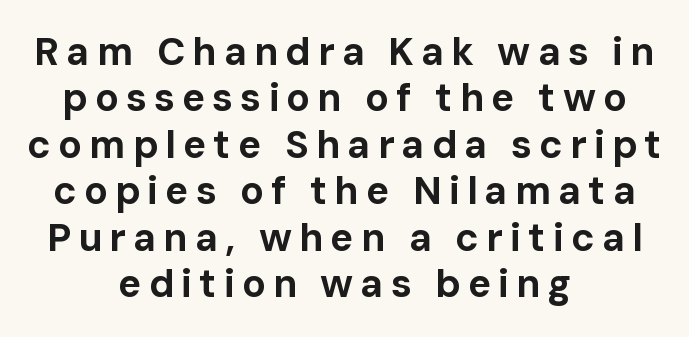
{"serif": "no", "italic": "no", "bold": "yes", "weight": "bold", "width": "normal", "stroke_contrast": "low", "x_height": "medium", "monospaced": "no", "underline": "no", "align": "center", "line_spacing_ratio": 1.19, "glyph_px": 39}
